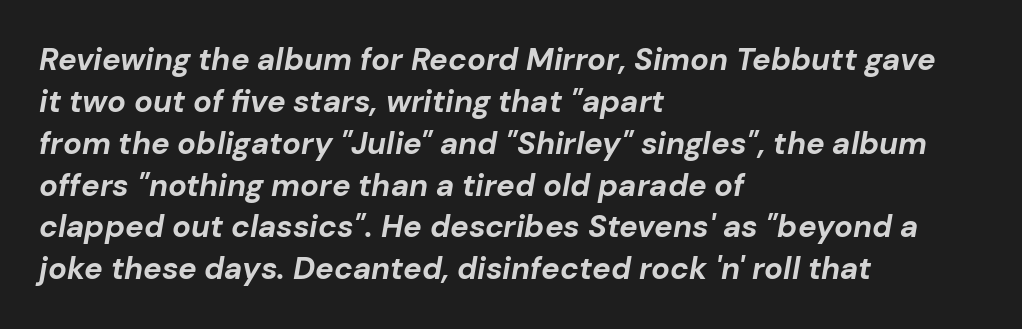
Emphasis by weight is at full strength: bold. Compared with typical body copy, the letter spacing here is the same. Is the block centered? No — it sits flush against the left margin. Varying glyph widths throughout — classic text-font behaviour. The axis of the letterforms is tilted away from vertical. The strip under each line holds only bare page.
